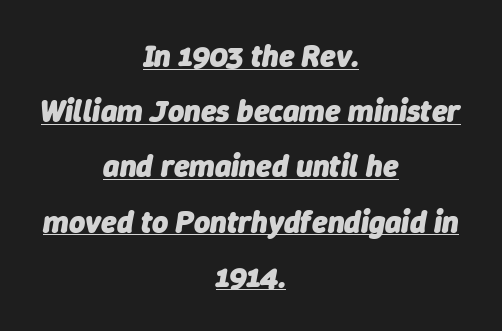
{"italic": "yes", "lean": "right", "slant_degrees": 9, "bold": "yes", "weight": "heavy", "width": "normal", "stroke_contrast": "low", "x_height": "medium", "monospaced": "no", "underline": "yes", "align": "center", "line_spacing_ratio": 1.78, "letter_spacing": "normal", "letter_spacing_em": 0.0, "glyph_px": 31}
